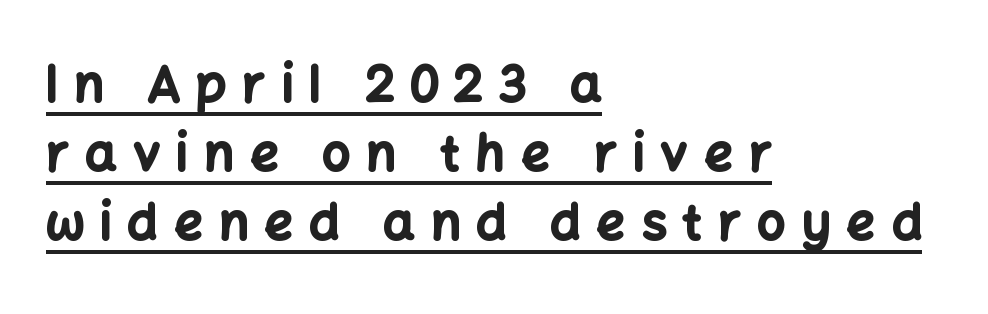
The image shows 50 px bold sans-serif type, upright; set left-aligned, normal line spacing (1.38x), unusually wide letter spacing (+0.32 em), underlined; low stroke contrast and a medium x-height.
